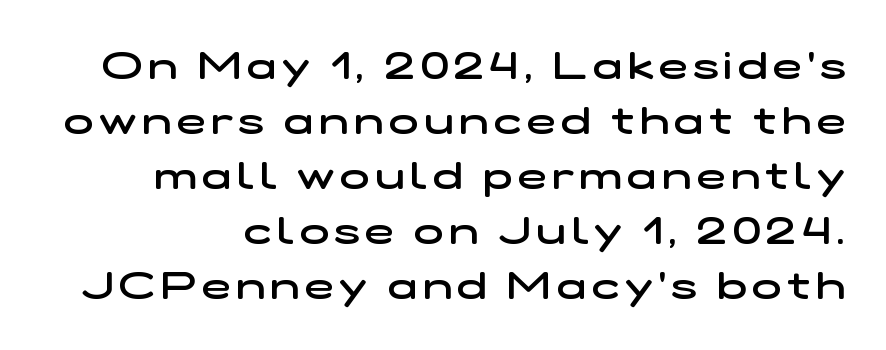
The image shows 39 px semibold, wide sans-serif type; set right-aligned, normal line spacing (1.41x), not underlined; low stroke contrast and a medium x-height.
